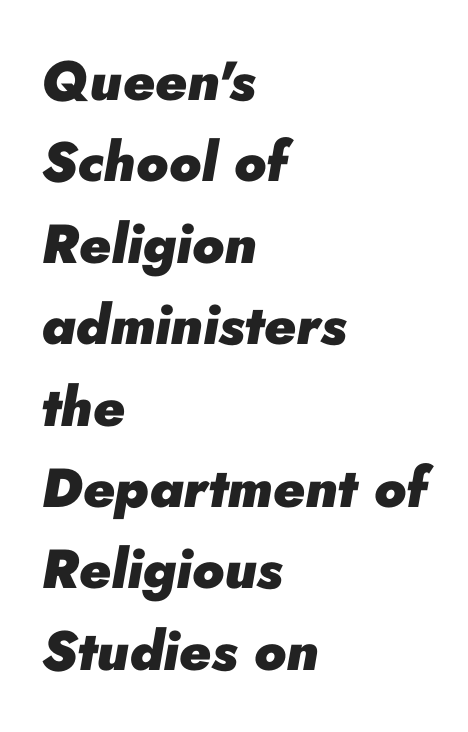
Q: Is the text bold? A: Yes.
Q: Is the text italic (slanted)? A: Yes, it leans right by about 10 degrees.
Q: Is the text underlined? A: No.
Q: How is the paragraph aligned? A: Left-aligned.
Q: Is the spacing between letters normal or unusually wide? A: Normal.
Q: Is the spacing between lines tight, normal or loose? A: Normal.
Q: Width (condensed, normal, or wide)? A: Normal.
Q: Stroke contrast? A: Low.
Q: x-height? A: Small.
Q: Monospaced? A: No.
